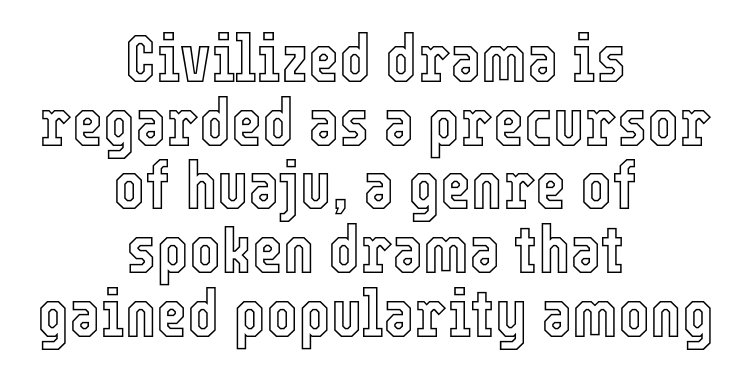
{"italic": "no", "width": "condensed", "x_height": "medium", "monospaced": "no", "underline": "no", "align": "center", "line_spacing": "tight", "line_spacing_ratio": 0.95, "letter_spacing": "normal", "letter_spacing_em": 0.0, "glyph_px": 67}
